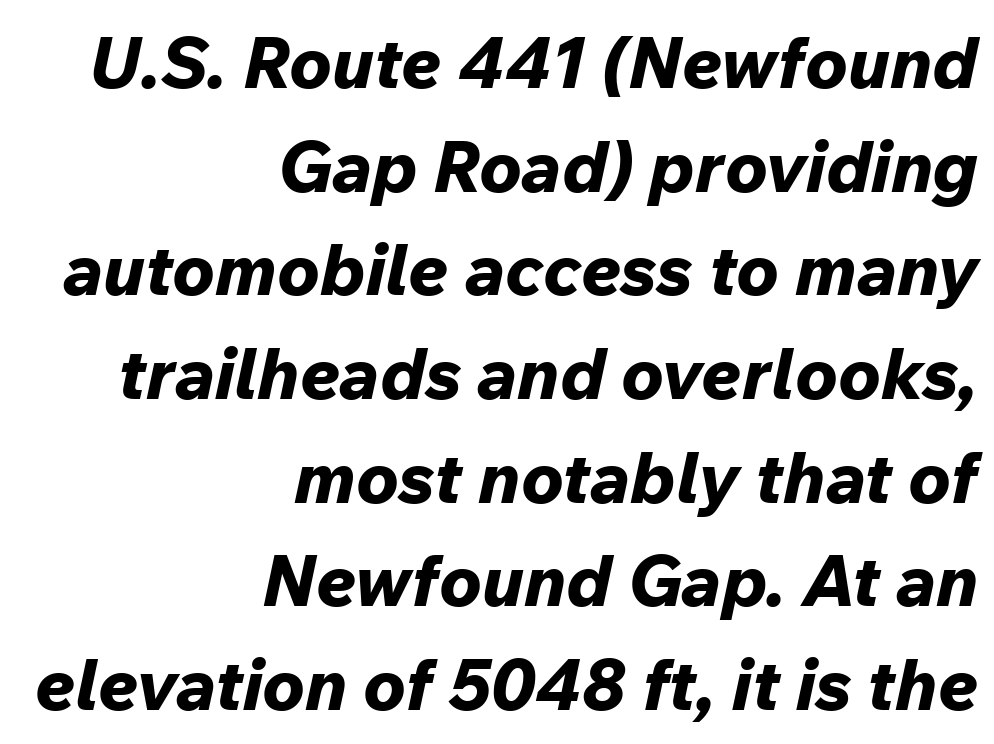
The image shows 71 px bold type, italic (leaning right); set right-aligned, normal line spacing (1.46x), normal letter spacing, not underlined; low stroke contrast and a medium x-height.
